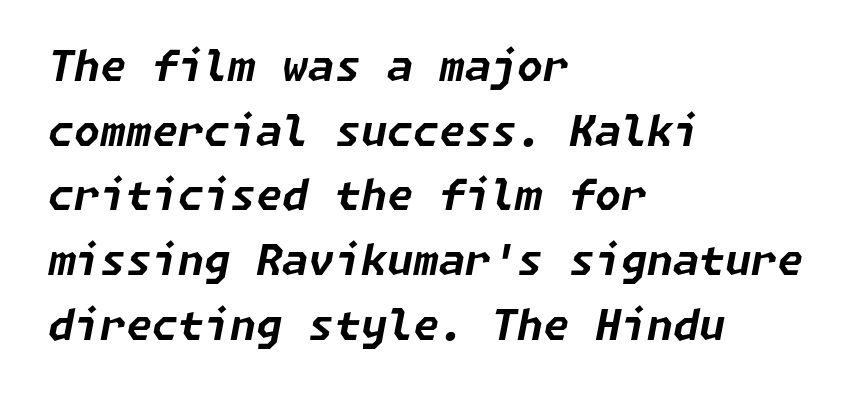
The image shows 42 px bold type, italic (leaning right); set left-aligned, normal line spacing (1.54x), normal letter spacing, not underlined; low stroke contrast and a medium x-height.
